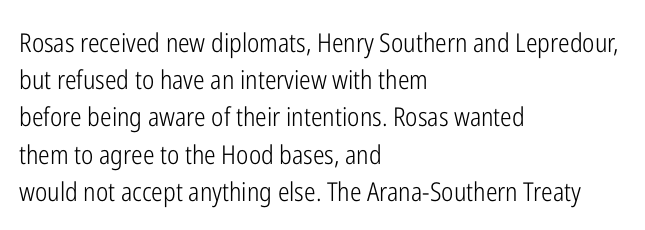
Q: Is the text bold? A: No.
Q: Is the text italic (slanted)? A: No, it is upright.
Q: Is the text underlined? A: No.
Q: How is the paragraph aligned? A: Left-aligned.
Q: Is the spacing between letters normal or unusually wide? A: Normal.
Q: Is the spacing between lines tight, normal or loose? A: Normal.
